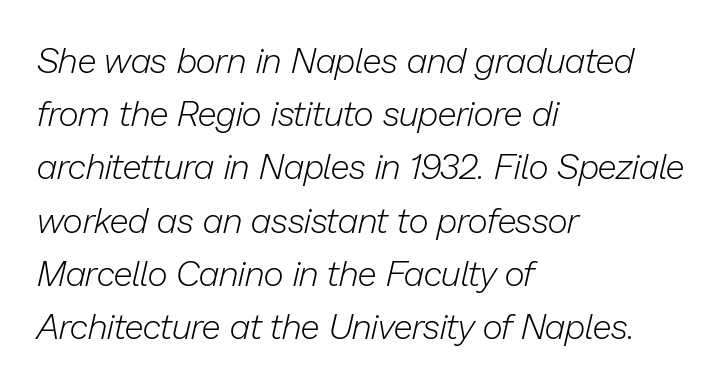
The image shows 35 px light type, italic (leaning right); set left-aligned, normal line spacing (1.52x), normal letter spacing, not underlined; low stroke contrast and a medium x-height.
